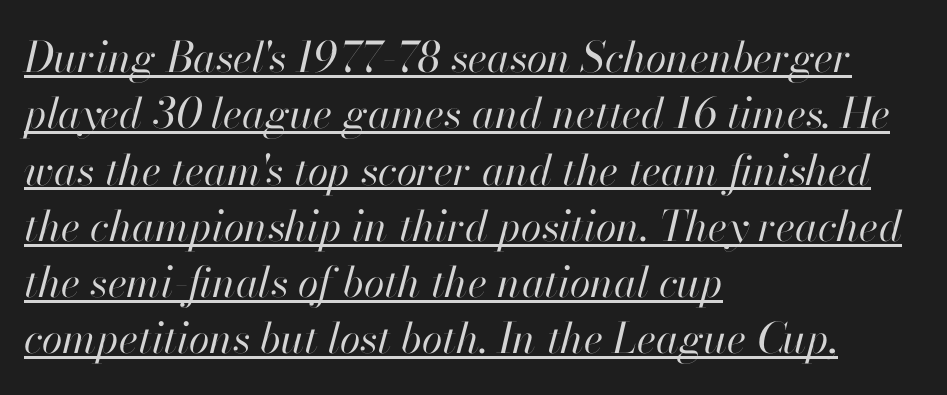
The image shows 42 px regular-weight type, italic (leaning right); set left-aligned, normal line spacing (1.34x), normal letter spacing, underlined; high stroke contrast and a small x-height.
